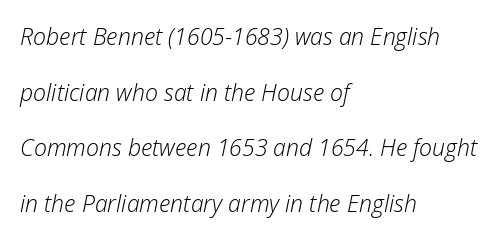
The image shows 23 px text type, italic (leaning right); set left-aligned, loose line spacing (2.42x), normal letter spacing, not underlined.
